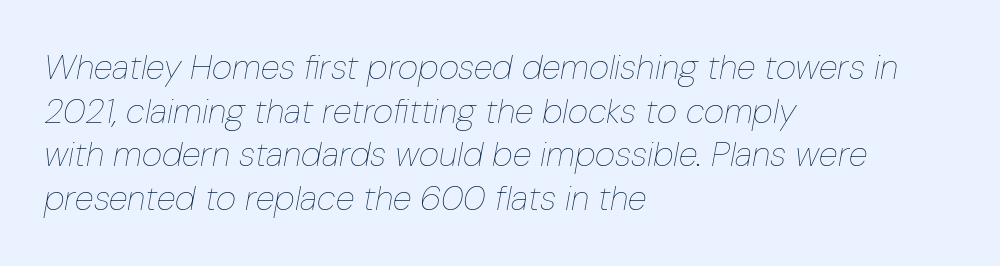
The text carries the slant typical of an italic or oblique font. Stems here are at most as thick as an everyday book face. Does the copy run flush right? No — it runs flush left. Compared with typical paragraphs, the rows here are spaced about the same.
